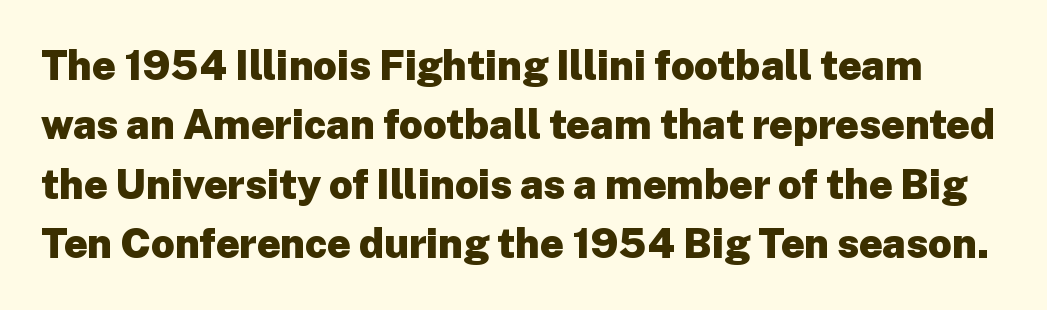
Q: Is the text bold? A: Yes.
Q: Is the text italic (slanted)? A: No, it is upright.
Q: Is the typeface a serif or a sans-serif typeface? A: Sans-serif.
Q: Is the text underlined? A: No.
Q: Is the spacing between letters normal or unusually wide? A: Normal.
Q: Is the spacing between lines tight, normal or loose? A: Normal.
Q: Width (condensed, normal, or wide)? A: Normal.
Q: Stroke contrast? A: Low.
Q: x-height? A: Medium.
Q: Monospaced? A: No.
